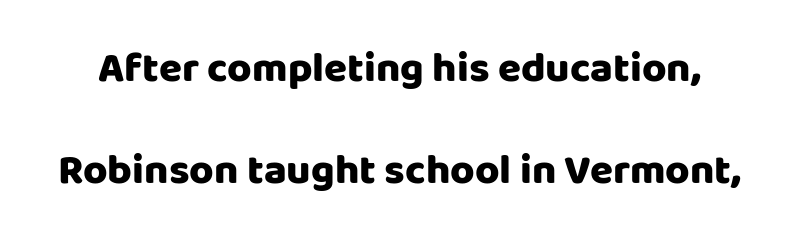
Is this a sans? Yes — the strokes have no serifs. Strokes here are thick enough to call this a true bold. In terms of letterspacing, this is plain default setting. The foot of each line stays bare and open.
